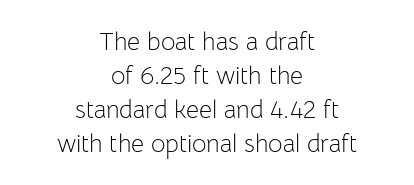
The image shows 25 px text type, upright; set centered, normal line spacing (1.36x), normal letter spacing, not underlined.
